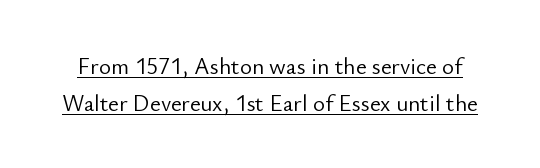
{"italic": "no", "bold": "no", "underline": "yes", "line_spacing": "normal", "line_spacing_ratio": 1.61, "letter_spacing": "normal", "letter_spacing_em": 0.0, "glyph_px": 23}
